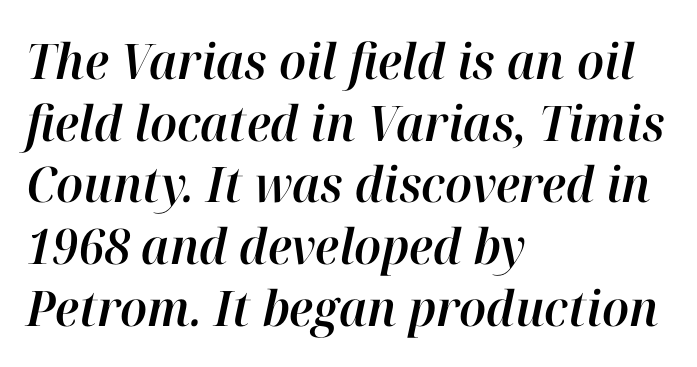
Q: Is the text italic (slanted)? A: Yes, it leans right by about 12 degrees.
Q: Is the text underlined? A: No.
Q: How is the paragraph aligned? A: Left-aligned.
Q: Is the spacing between letters normal or unusually wide? A: Normal.
Q: Is the spacing between lines tight, normal or loose? A: Normal.
Q: Width (condensed, normal, or wide)? A: Normal.
Q: Stroke contrast? A: High.
Q: x-height? A: Medium.
Q: Monospaced? A: No.
